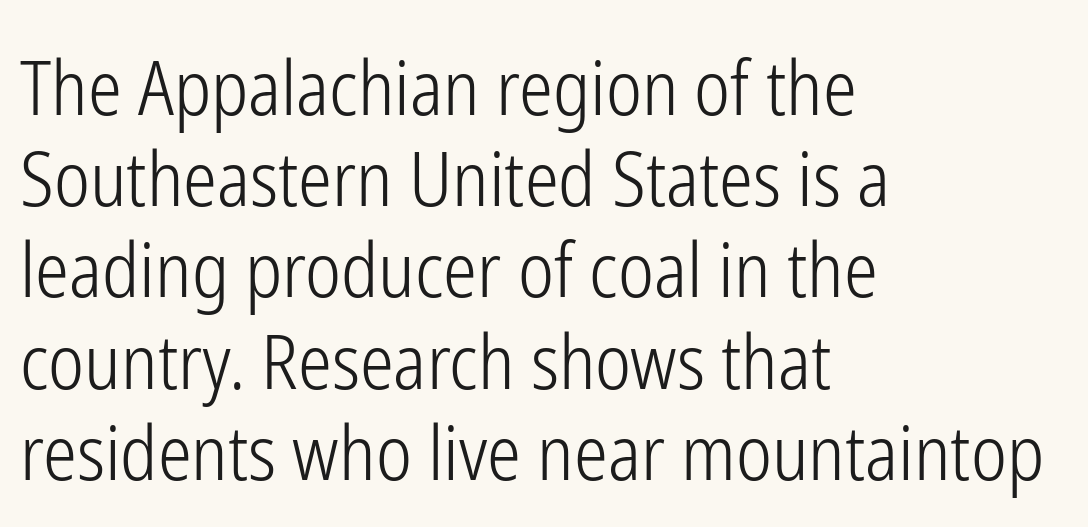
The image shows 76 px light, condensed sans-serif type, upright; set left-aligned, line spacing 1.2x, normal letter spacing, not underlined; low stroke contrast and a medium x-height.
